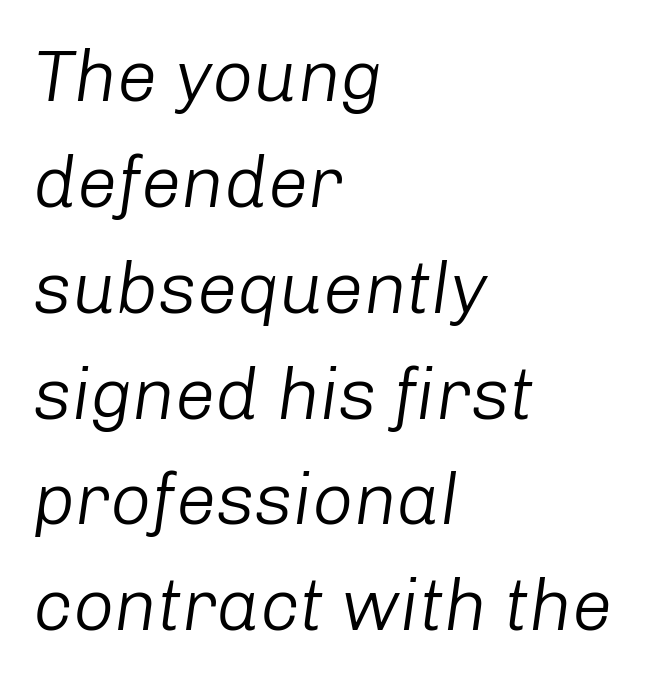
{"italic": "yes", "lean": "right", "slant_degrees": 8, "bold": "no", "weight": "light", "width": "normal", "stroke_contrast": "low", "x_height": "medium", "monospaced": "no", "underline": "no", "align": "left", "line_spacing": "normal", "line_spacing_ratio": 1.47, "letter_spacing": "normal", "letter_spacing_em": 0.0, "glyph_px": 72}
